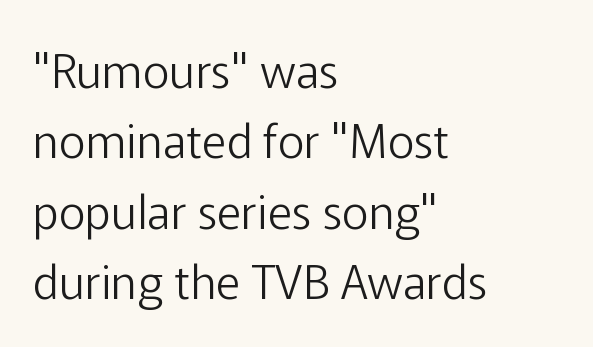
The image shows 47 px light sans-serif type, upright; set left-aligned, normal line spacing (1.5x), normal letter spacing, not underlined; low stroke contrast and a medium x-height.
